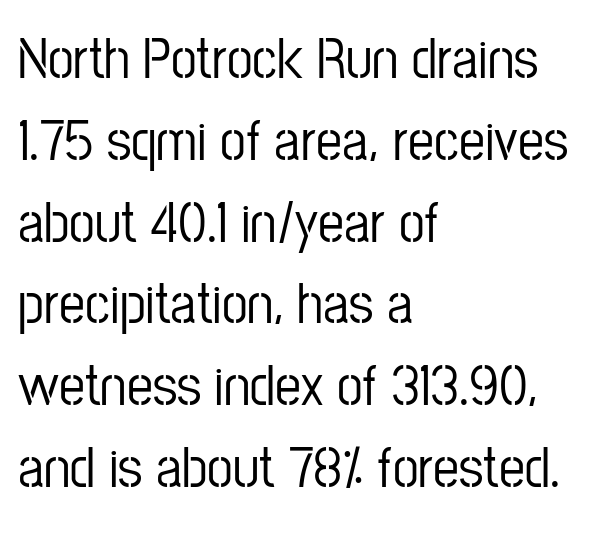
The letters stand straight up with perfectly vertical stems. Alignment: flush left. In terms of leading, this rendering sits right in the middle. The passage shown is typed in a proportional face where columns would drift. This is sans-serif lettering, the kind often seen on screens and signage.
